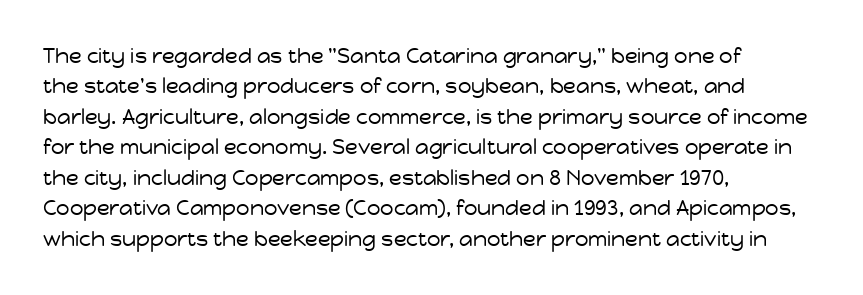
Letter spacing: default. Ink coverage per letter is moderate at most. The rag falls on the right side of this text block. Descenders are the only things crossing below the line. This block has exactly the height ordinary leading produces. This is the regular roman posture of the typeface.
